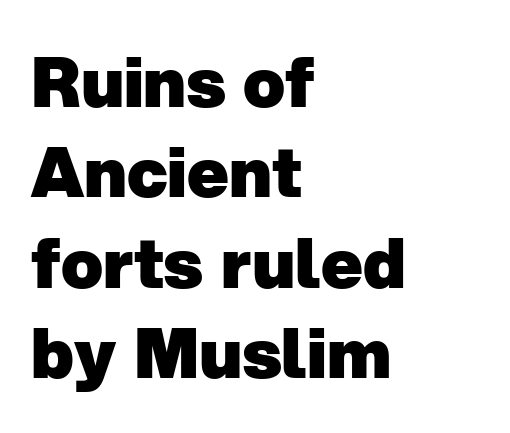
The image shows 69 px heavy sans-serif type; set left-aligned, normal line spacing (1.31x), normal letter spacing, not underlined; low stroke contrast and a medium x-height.
